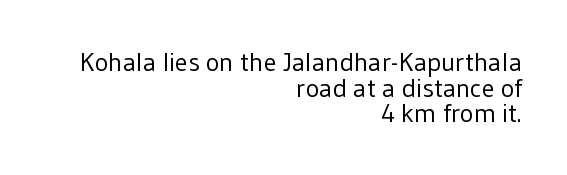
{"italic": "no", "bold": "no", "underline": "no", "align": "right", "line_spacing": "tight", "line_spacing_ratio": 0.99, "letter_spacing": "normal", "letter_spacing_em": 0.0, "glyph_px": 26}
